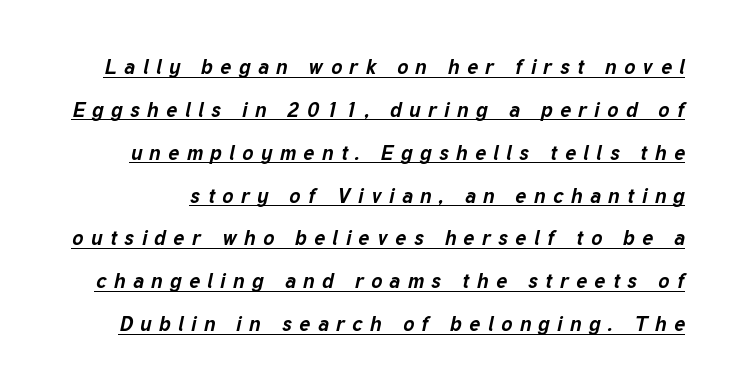
The space between consecutive lines is lavish. The sample's only ornament is a line tracing under the words. Short note: letters widely spaced. Does the weight exceed regular? Yes, all the way to bold.
